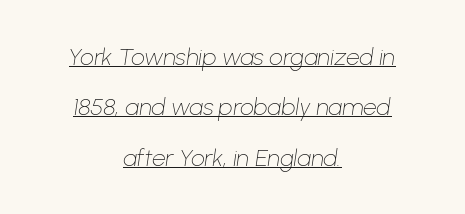
Standard letterfit; no display-style spreading of the glyphs. If you folded the block vertically in half, each line would mirror itself in length. Heft: none added — not bold. The passage shown leans; its letterforms are oblique.
